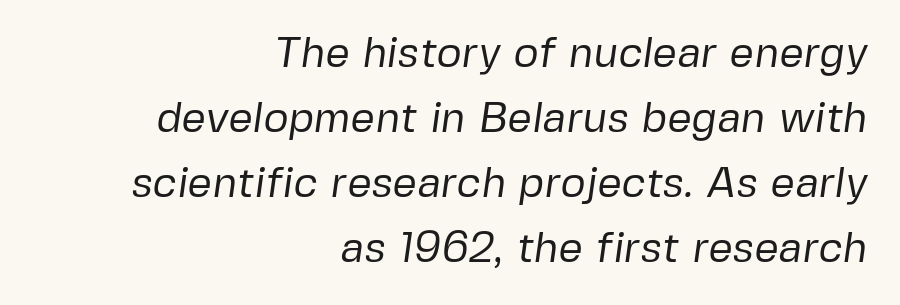
Stems and bowls with no extra thickness — not bold. How are the letters spaced? Ordinarily, with no added tracking. Leading matches the norm, producing a regular column. A typesetter would label this face a sans. The space directly below the letters is spotless.
